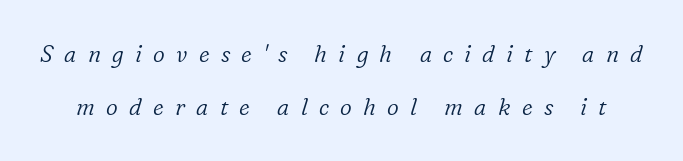
The image shows 23 px text type, italic (leaning right); set loose line spacing (2.32x), unusually wide letter spacing (+0.49 em), not underlined.
